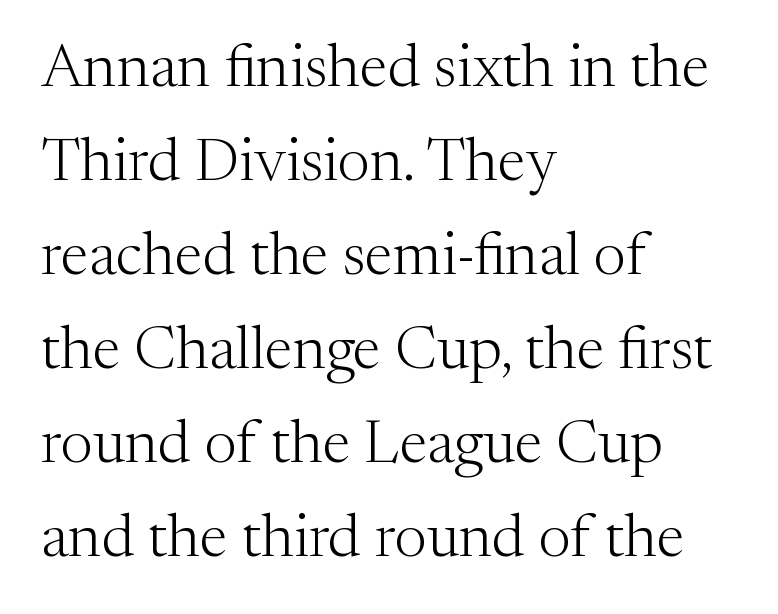
The image shows 61 px light serif type, upright; set left-aligned, normal line spacing (1.54x), normal letter spacing, not underlined; medium stroke contrast and a medium x-height.
